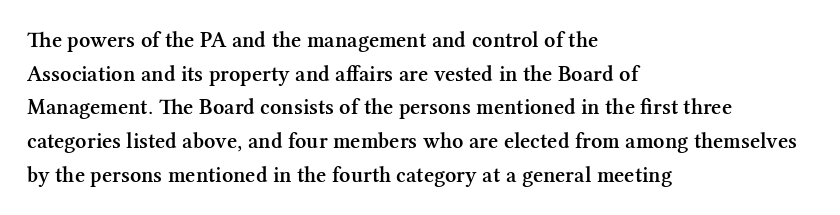
Every character sits straight up, as roman type does. Does extra space separate the letters? No, they use regular spacing. A somewhat darkened texture: the type is semibold rather than bold. A typesetter would call this leading conventional body-copy spacing.
